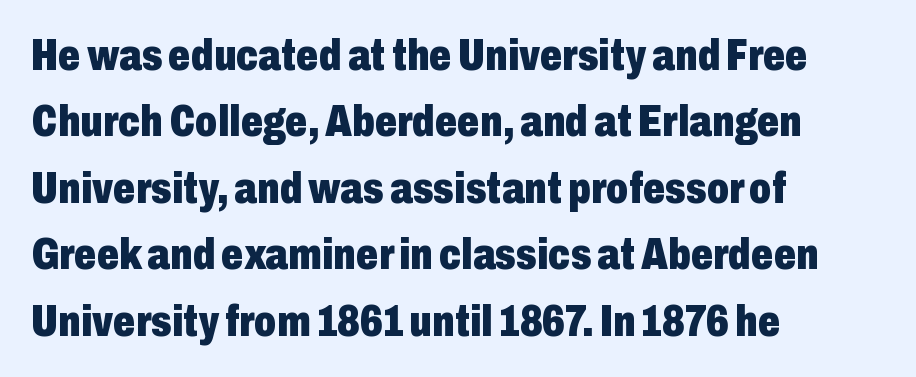
Q: Is the text bold? A: Yes.
Q: Is the text italic (slanted)? A: No, it is upright.
Q: Is the typeface a serif or a sans-serif typeface? A: Sans-serif.
Q: Is the text underlined? A: No.
Q: How is the paragraph aligned? A: Left-aligned.
Q: Is the spacing between letters normal or unusually wide? A: Normal.
Q: Is the spacing between lines tight, normal or loose? A: Normal.
Q: Width (condensed, normal, or wide)? A: Condensed.
Q: Stroke contrast? A: Low.
Q: x-height? A: Medium.
Q: Monospaced? A: No.
